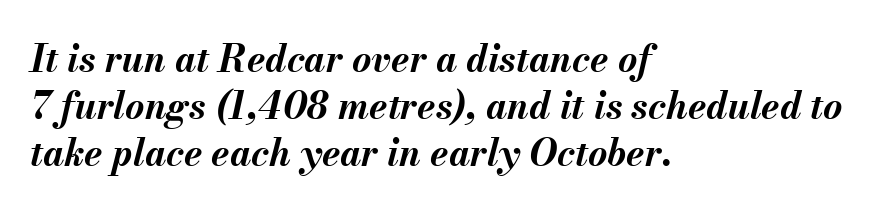
The image shows 37 px bold type, italic (leaning right); set left-aligned, normal line spacing (1.27x), normal letter spacing, not underlined; medium stroke contrast and a small x-height.
